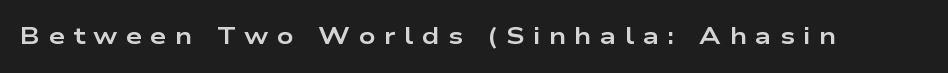
Q: Is the text bold? A: Yes.
Q: Is the text italic (slanted)? A: No, it is upright.
Q: Is the text underlined? A: No.
Q: Is the spacing between letters normal or unusually wide? A: Unusually wide.
